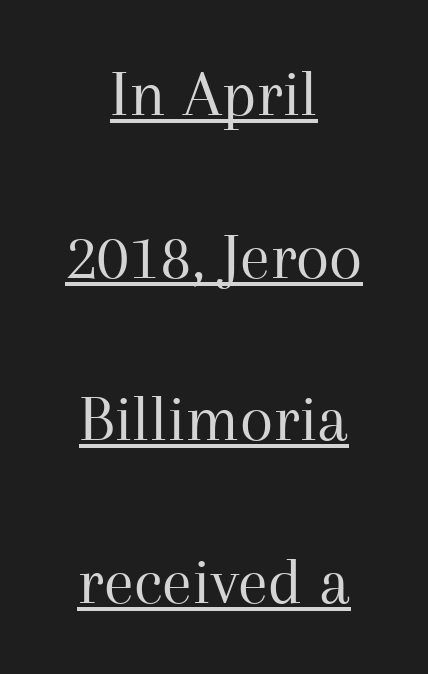
The image shows 68 px regular-weight serif type, upright; set centered, loose line spacing (2.39x), normal letter spacing, underlined; medium stroke contrast and a medium x-height.
